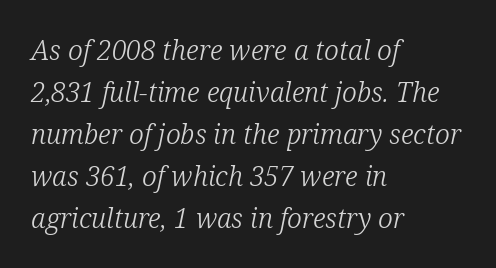
{"italic": "yes", "lean": "right", "slant_degrees": 12, "bold": "no", "underline": "no", "align": "left", "line_spacing": "normal", "line_spacing_ratio": 1.56, "letter_spacing": "normal", "letter_spacing_em": 0.0, "glyph_px": 27}
